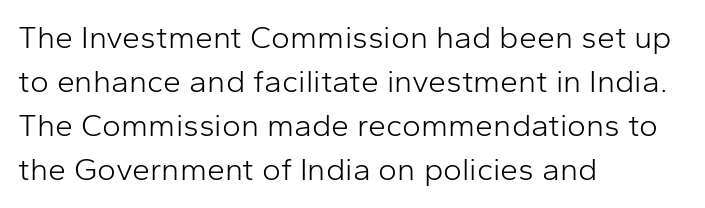
The image shows 32 px light sans-serif type, upright; set left-aligned, normal line spacing (1.38x), normal letter spacing, not underlined; low stroke contrast and a medium x-height.
